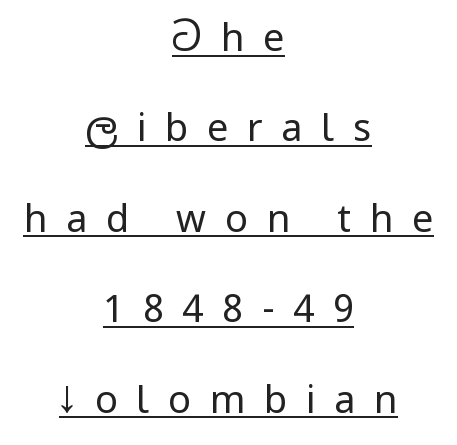
You can tell from the bare stems that sans-serif type was used. Students, observe: this is what heavily led, spacious text looks like. Weight: not bold — regular or lighter. What decoration does the sample have? An underline. Does the lettering tilt? It doesn't — this is upright. The rendering positions every line midway between the sides.
